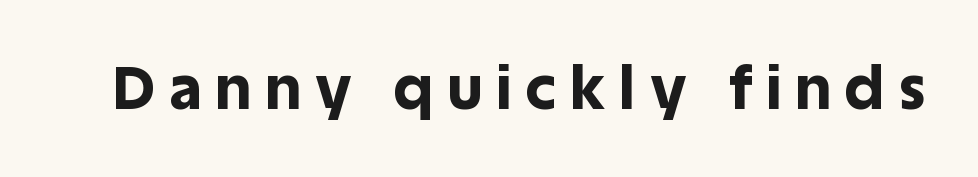
The image shows 60 px bold sans-serif type, upright; set unusually wide letter spacing (+0.25 em), not underlined; a large x-height.
